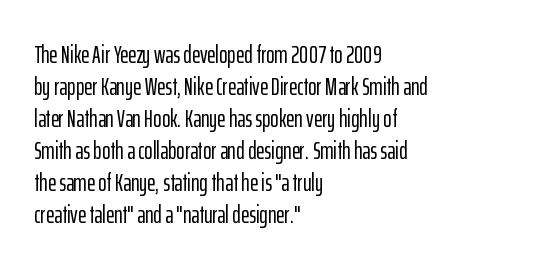
{"italic": "no", "underline": "no", "align": "left", "line_spacing": "normal", "line_spacing_ratio": 1.28, "letter_spacing": "normal", "letter_spacing_em": 0.0, "glyph_px": 25}
